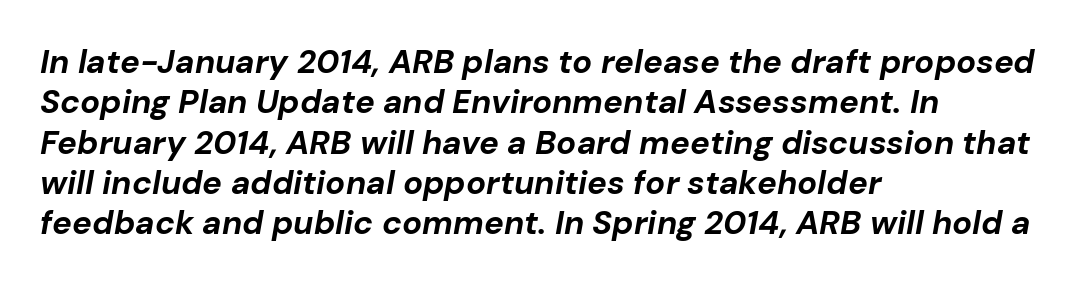
{"italic": "yes", "lean": "right", "slant_degrees": 10, "bold": "yes", "weight": "bold", "width": "normal", "stroke_contrast": "low", "x_height": "medium", "monospaced": "no", "underline": "no", "align": "left", "line_spacing_ratio": 1.22, "letter_spacing": "normal", "letter_spacing_em": 0.0, "glyph_px": 33}
